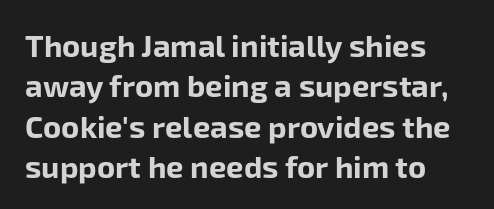
Q: Is the text bold? A: Yes.
Q: Is the text italic (slanted)? A: No, it is upright.
Q: Is the typeface a serif or a sans-serif typeface? A: Sans-serif.
Q: Is the text underlined? A: No.
Q: Is the spacing between letters normal or unusually wide? A: Normal.
Q: Is the spacing between lines tight, normal or loose? A: Normal.
Q: Width (condensed, normal, or wide)? A: Normal.
Q: Stroke contrast? A: Low.
Q: x-height? A: Medium.
Q: Monospaced? A: No.
